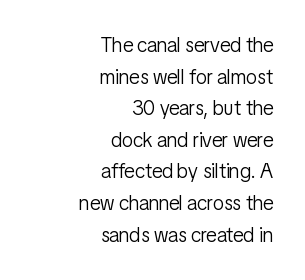
The image shows 20 px text type, upright; set right-aligned, normal line spacing (1.58x), normal letter spacing, not underlined.
